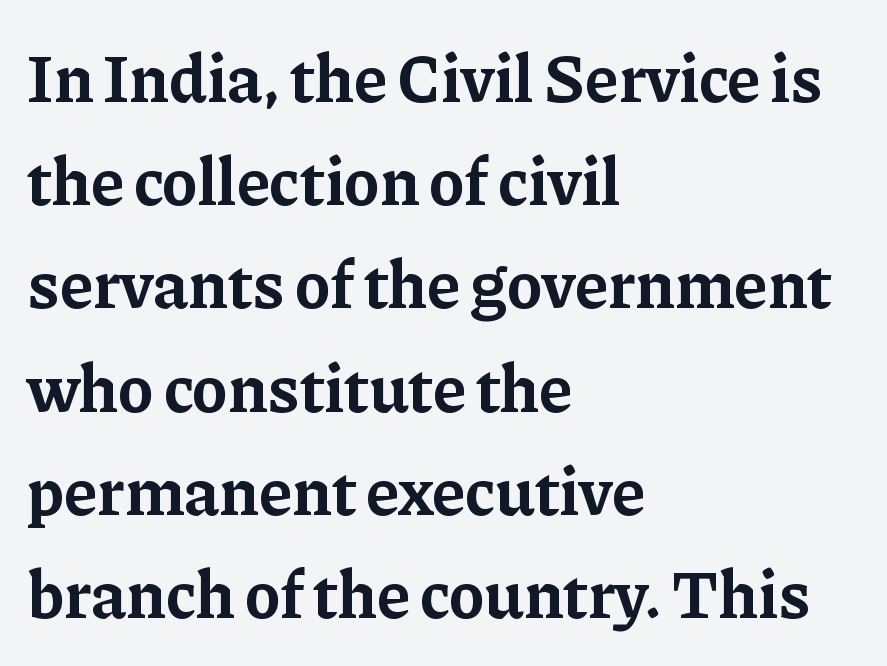
The image shows 67 px bold serif type, upright; set left-aligned, normal line spacing (1.54x), normal letter spacing, not underlined; low stroke contrast and a medium x-height.
